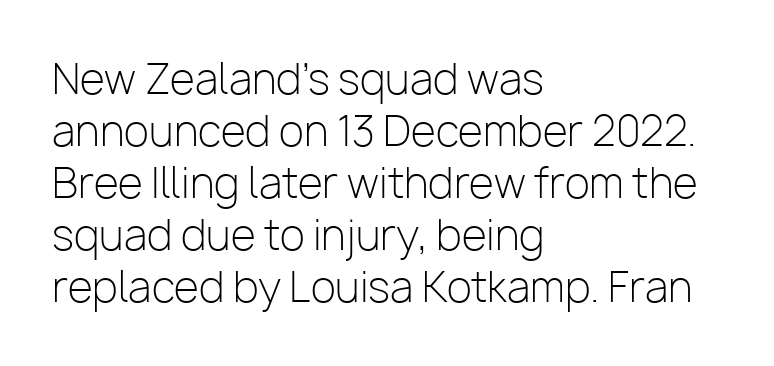
A light-to-regular cut is what we see here. Regular leading. Notice how the stems are strictly vertical — no italics here. This rendering leaves character spacing at its baseline value. Lines of text with bare space underneath. The passage shown is typeset with a sans-serif family.
